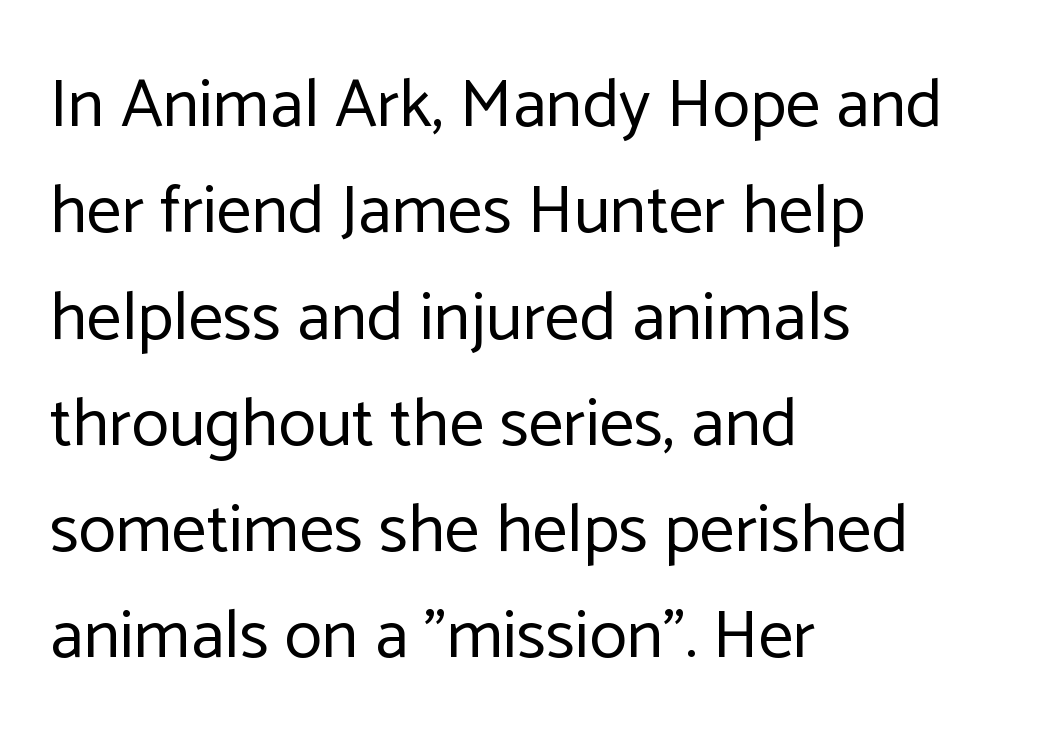
The text block is weighted toward the left margin, trailing off unevenly rightward. Baseline-to-baseline distance is the conventional proportion of letter height. Ascenders rise straight up at ninety degrees. The words here are not underlined. Classification — sans serif.
